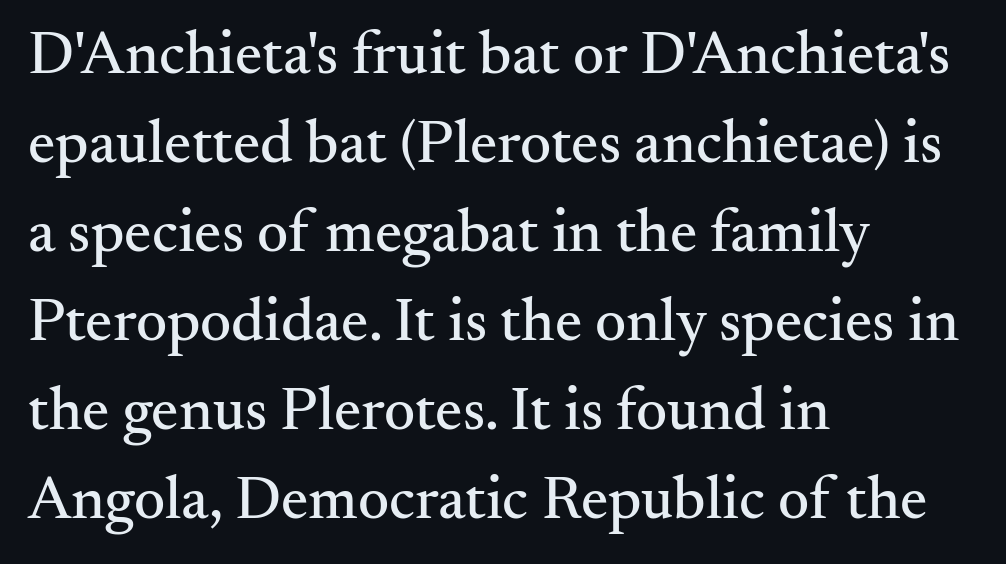
Each letter keeps its own natural width here, so spacing adapts to shape. The letters sit at their default tracking, neither squeezed nor spread. This is the regular roman posture of the typeface. Plain, unruled lines of type.
